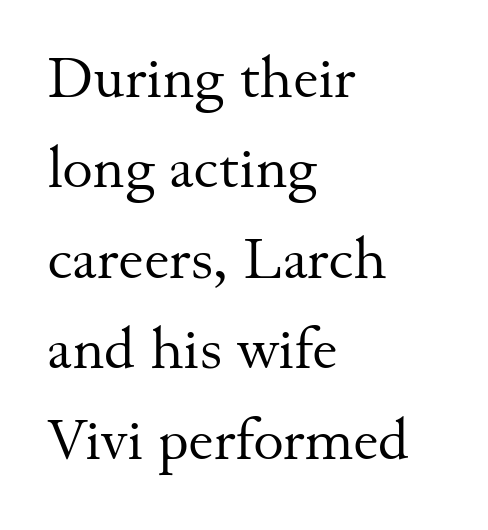
{"serif": "yes", "italic": "no", "bold": "no", "weight": "regular", "width": "normal", "stroke_contrast": "medium", "x_height": "small", "monospaced": "no", "underline": "no", "align": "left", "line_spacing": "normal", "line_spacing_ratio": 1.56, "letter_spacing": "normal", "letter_spacing_em": 0.0, "glyph_px": 58}
